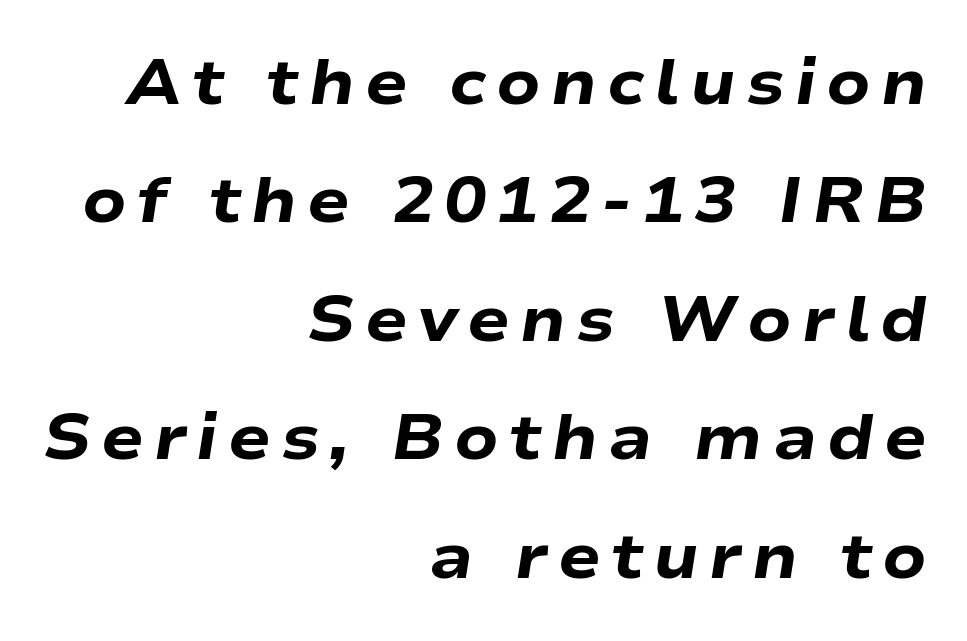
Q: Is the text bold? A: Yes.
Q: Is the text italic (slanted)? A: Yes, it leans right by about 9 degrees.
Q: Is the text underlined? A: No.
Q: How is the paragraph aligned? A: Right-aligned.
Q: Width (condensed, normal, or wide)? A: Wide.
Q: Stroke contrast? A: Low.
Q: x-height? A: Medium.
Q: Monospaced? A: No.
